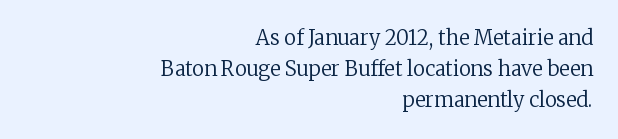
The image shows 20 px text type, upright; set right-aligned, normal line spacing (1.56x), normal letter spacing, not underlined.
